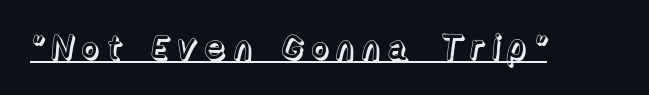
{"width": "normal", "x_height": "medium", "monospaced": "no", "underline": "yes", "glyph_px": 35}
